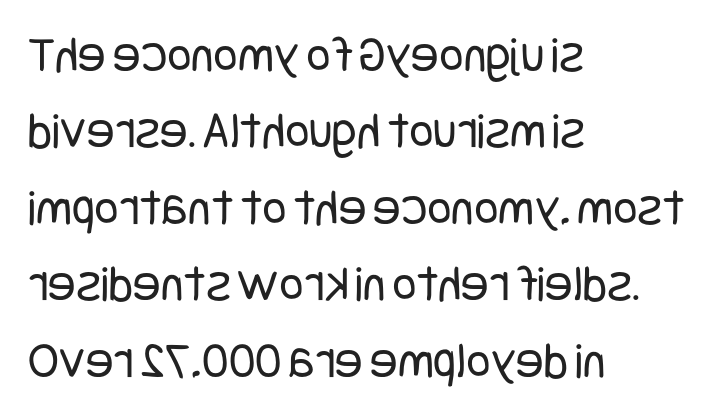
You can tell from the bare stems that sans-serif type was used. Words float on clear page, feet unadorned. This sample is left-justified, so line endings fall wherever the words run out. Line spacing here is normal. Is this a heavy cut? Hardly; it is regular or lighter.
